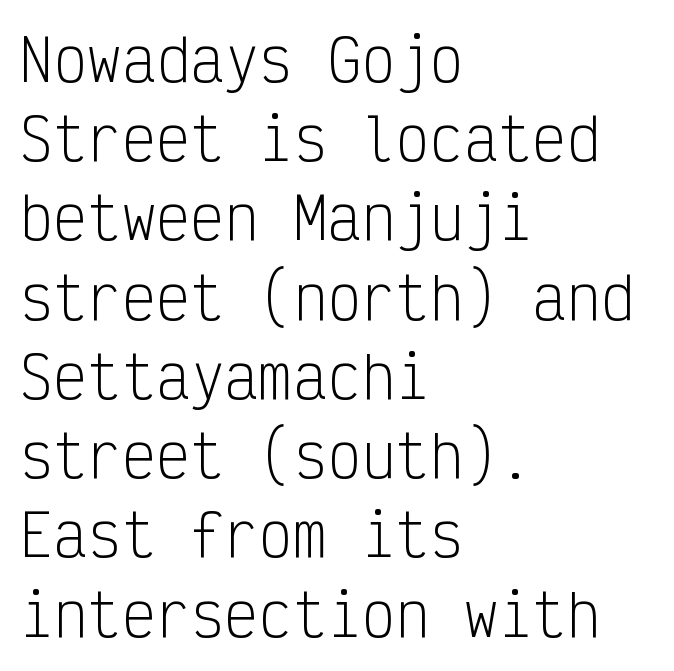
{"serif": "no", "italic": "no", "bold": "no", "weight": "light", "width": "condensed", "stroke_contrast": "low", "x_height": "medium", "monospaced": "yes", "underline": "no", "align": "left", "line_spacing": "normal", "line_spacing_ratio": 1.39, "letter_spacing": "normal", "letter_spacing_em": 0.0, "glyph_px": 57}
